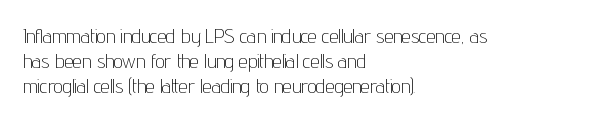
{"italic": "no", "bold": "no", "underline": "no", "align": "left", "line_spacing": "normal", "line_spacing_ratio": 1.25, "letter_spacing": "normal", "letter_spacing_em": 0.0, "glyph_px": 20}
